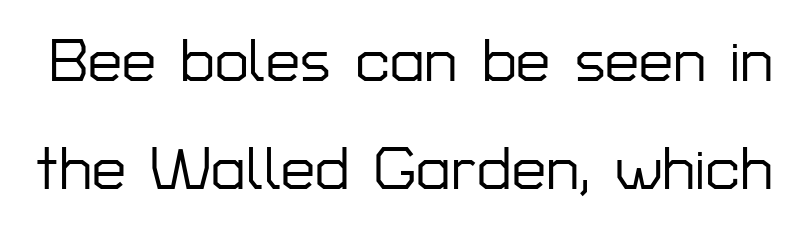
{"serif": "no", "italic": "no", "width": "normal", "stroke_contrast": "low", "x_height": "medium", "monospaced": "no", "underline": "no", "line_spacing_ratio": 1.77, "letter_spacing": "normal", "letter_spacing_em": 0.0, "glyph_px": 61}
